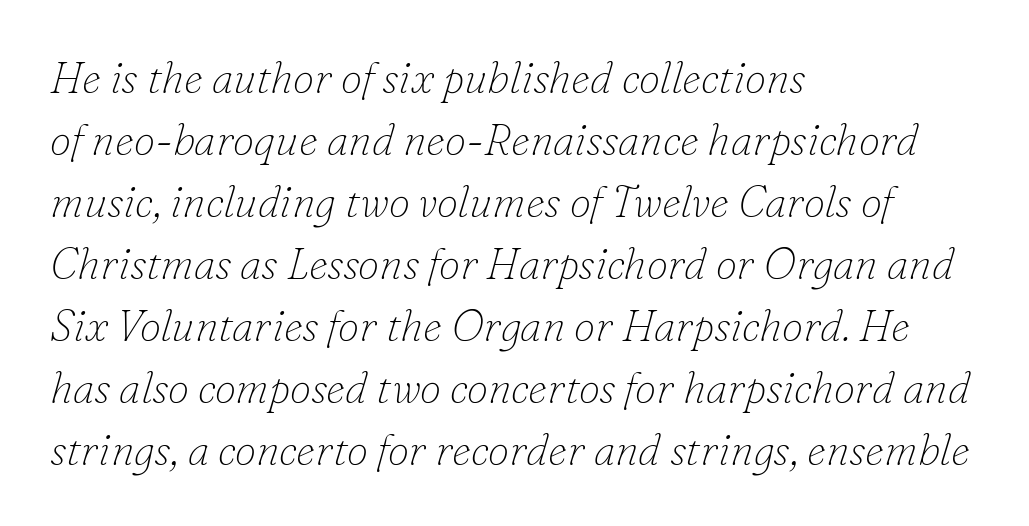
What's the leading like? Ordinary, nothing unusual. Letterform terminals end in serifs throughout the passage. Line starts are locked; line ends wander. The whole block is typeset with a tilt. This reads as an unemphasized weight, regular at the heaviest.
